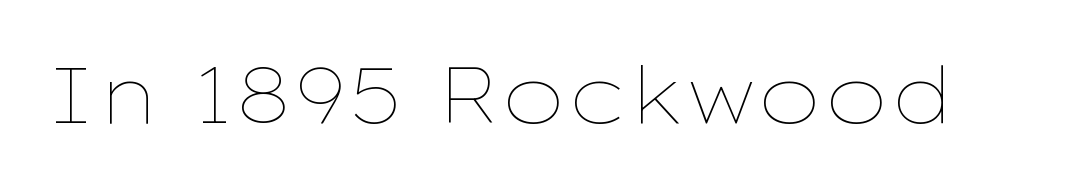
You could not count columns in this text — the font is proportionally spaced. Inter-character spacing is left at the font's built-in metrics. Any mark beneath the type? The region is blank. You can tell it's not italic because the verticals are truly vertical.
